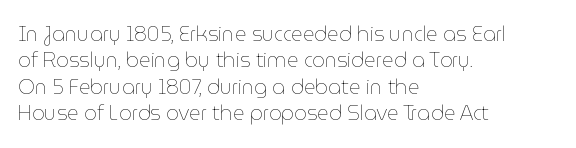
{"italic": "no", "bold": "no", "underline": "no", "align": "left", "line_spacing": "normal", "line_spacing_ratio": 1.32, "letter_spacing": "normal", "letter_spacing_em": 0.0, "glyph_px": 20}
